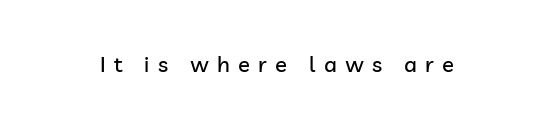
{"italic": "no", "underline": "no", "letter_spacing": "wide", "letter_spacing_em": 0.38, "glyph_px": 22}
